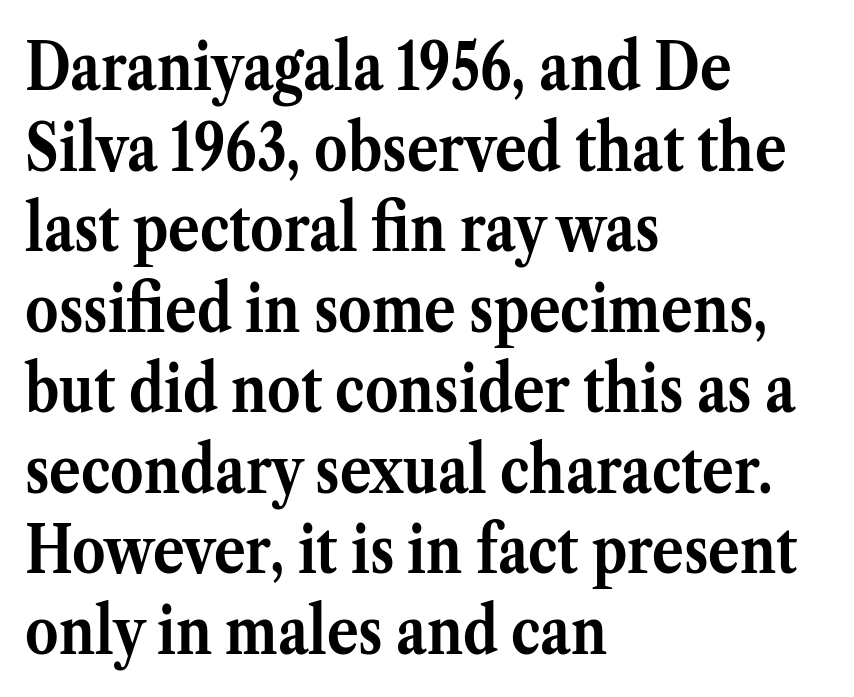
Q: Is the text bold? A: Yes.
Q: Is the text italic (slanted)? A: No, it is upright.
Q: Is the typeface a serif or a sans-serif typeface? A: Serif.
Q: Is the text underlined? A: No.
Q: How is the paragraph aligned? A: Left-aligned.
Q: Is the spacing between letters normal or unusually wide? A: Normal.
Q: Width (condensed, normal, or wide)? A: Normal.
Q: Stroke contrast? A: Medium.
Q: x-height? A: Medium.
Q: Monospaced? A: No.
